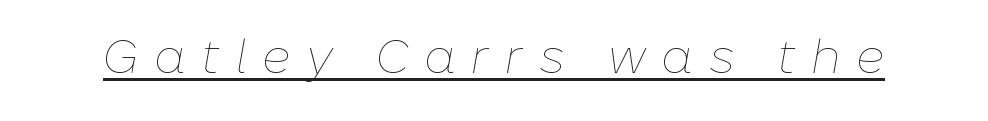
The image shows 48 px thin type, italic (leaning right); set unusually wide letter spacing (+0.32 em), underlined; low stroke contrast and a medium x-height.
